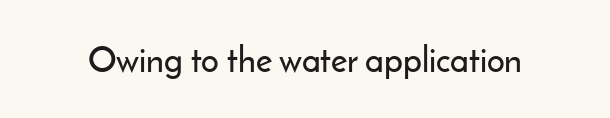
Q: Is the text italic (slanted)? A: No, it is upright.
Q: Is the typeface a serif or a sans-serif typeface? A: Sans-serif.
Q: Is the text underlined? A: No.
Q: Is the spacing between letters normal or unusually wide? A: Normal.
Q: Width (condensed, normal, or wide)? A: Normal.
Q: Stroke contrast? A: Low.
Q: x-height? A: Small.
Q: Monospaced? A: No.
